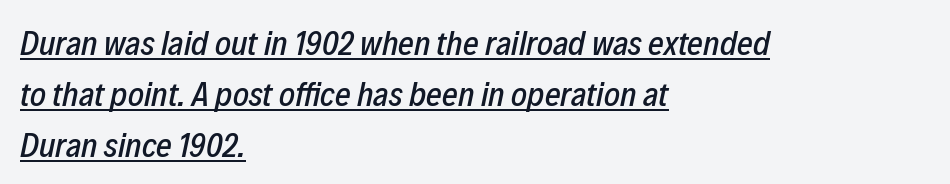
The image shows 34 px condensed type, italic (leaning right); set left-aligned, normal line spacing (1.5x), normal letter spacing, underlined; low stroke contrast and a medium x-height.
